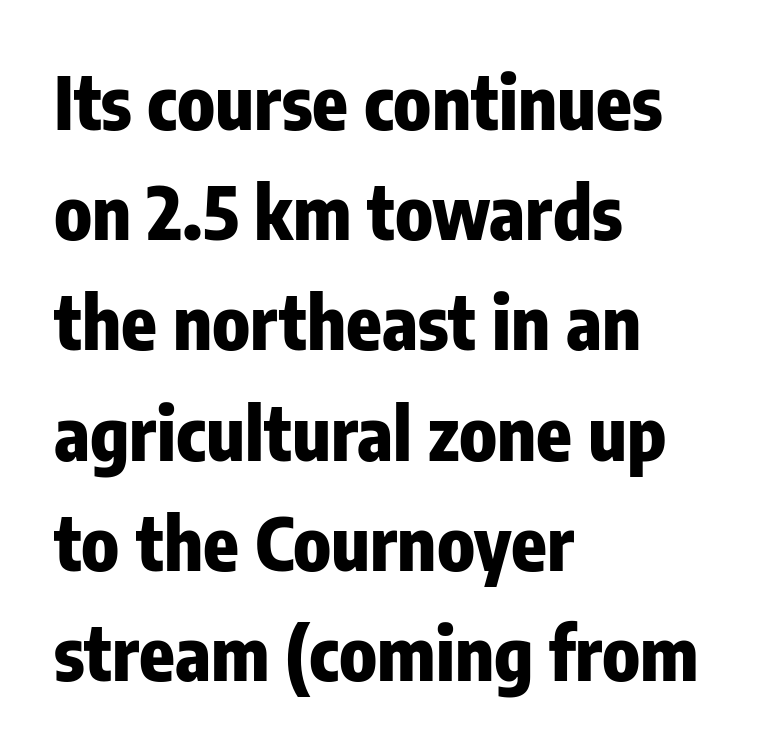
{"serif": "no", "italic": "no", "bold": "yes", "weight": "heavy", "width": "condensed", "stroke_contrast": "low", "x_height": "medium", "monospaced": "no", "underline": "no", "align": "left", "line_spacing": "normal", "line_spacing_ratio": 1.51, "letter_spacing": "normal", "letter_spacing_em": 0.0, "glyph_px": 73}
